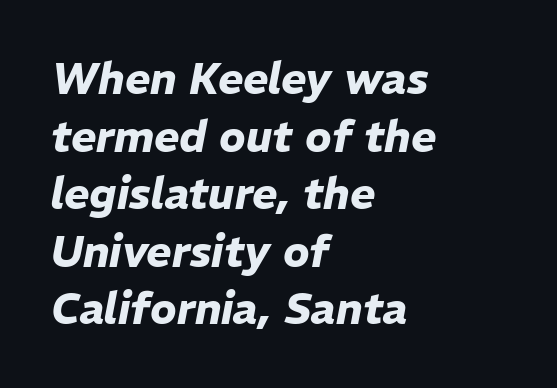
The rag falls on the right side of this text block. Compared with an ordinary text face, these strokes are far heavier — a full bold. Think of a printed novel: that variable character pitch is what you see here. The baseline area is clear.
